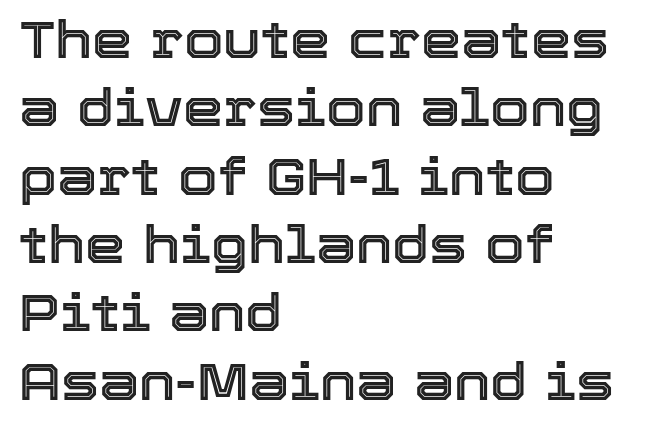
Q: Is the text italic (slanted)? A: No, it is upright.
Q: Is the text underlined? A: No.
Q: How is the paragraph aligned? A: Left-aligned.
Q: Is the spacing between letters normal or unusually wide? A: Normal.
Q: Is the spacing between lines tight, normal or loose? A: Normal.
Q: Width (condensed, normal, or wide)? A: Normal.
Q: x-height? A: Medium.
Q: Monospaced? A: No.
